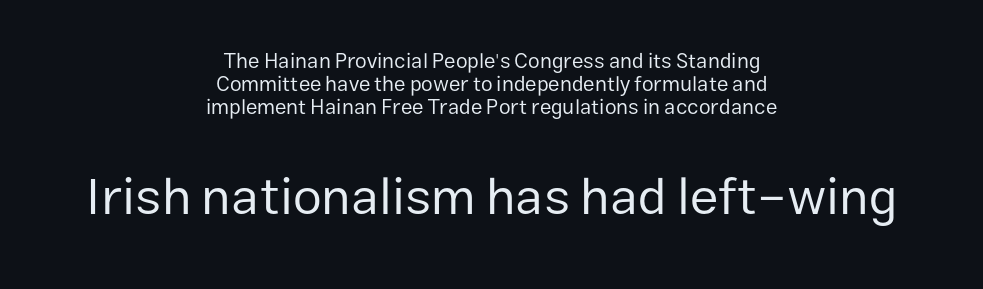
{"serif": "no", "italic": "no", "bold": "no", "weight": "regular", "width": "normal", "stroke_contrast": "low", "x_height": "medium", "monospaced": "no", "underline": "no", "align": "center", "line_spacing": "tight", "line_spacing_ratio": 1.09, "letter_spacing": "normal", "letter_spacing_em": 0.0, "larger_block": "second", "size_ratio": 2.48, "glyph_px": 52}
